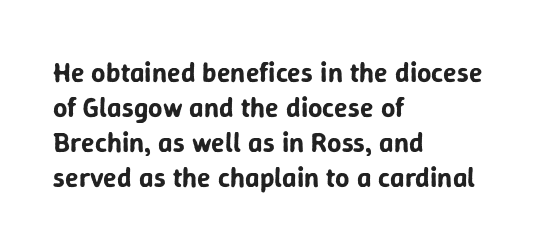
The image shows 28 px sans-serif type, upright; set left-aligned, normal line spacing (1.25x), normal letter spacing, not underlined; low stroke contrast and a medium x-height.
